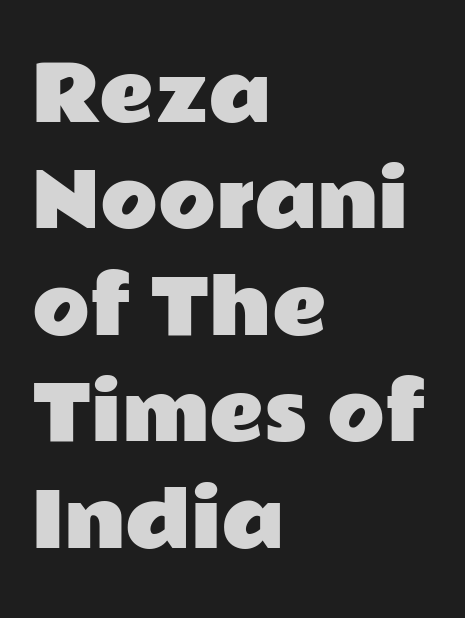
These lines are set flush left with a ragged right edge. A clean baseline with only descenders dipping below it. Notice how descenders clear the ascenders below comfortably — that's standard leading. In terms of letterform style, serifs are entirely absent.
